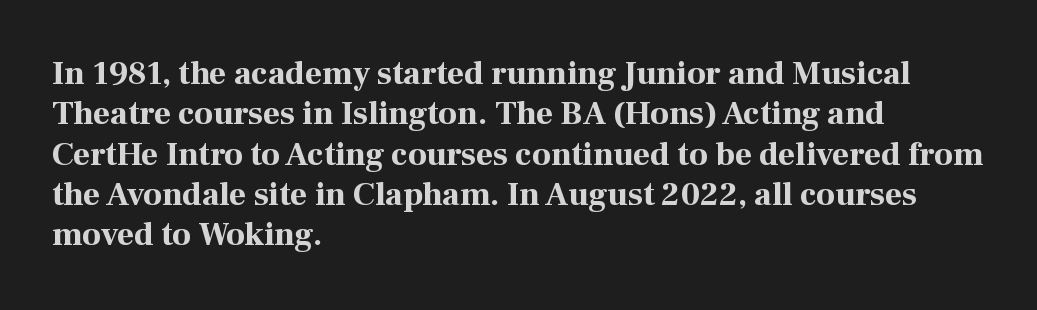
The image shows 33 px bold serif type, upright; set left-aligned, line spacing 1.22x, normal letter spacing, not underlined; high stroke contrast and a medium x-height.
